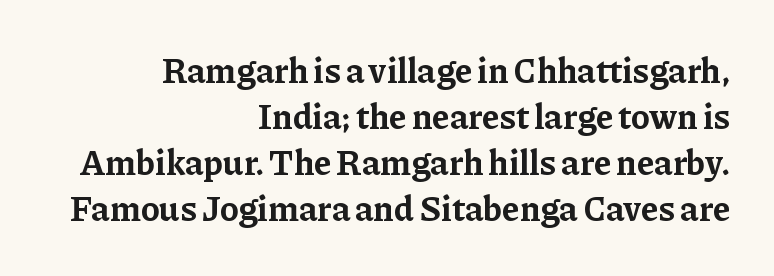
The image shows 35 px bold serif type, upright; set right-aligned, normal line spacing (1.31x), normal letter spacing, not underlined; low stroke contrast and a medium x-height.
